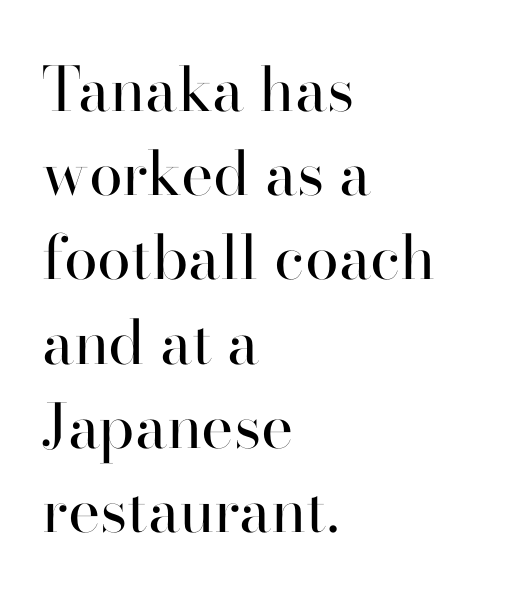
The image shows 61 px regular-weight serif type, upright; set left-aligned, normal line spacing (1.38x), normal letter spacing, not underlined; high stroke contrast and a small x-height.
